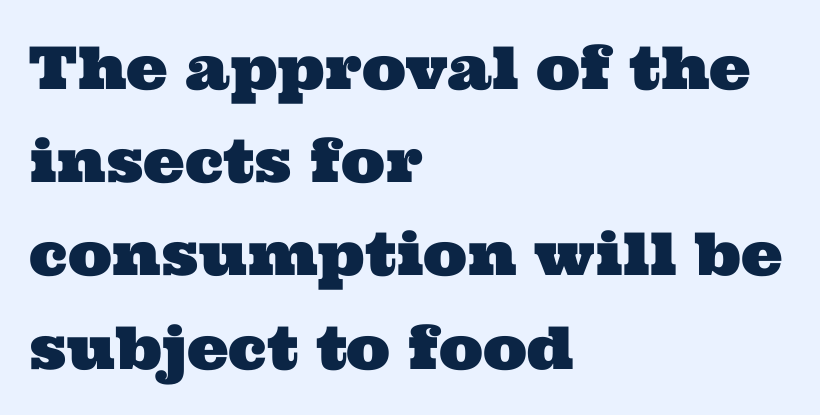
Q: Is the typeface a serif or a sans-serif typeface? A: Serif.
Q: Is the text underlined? A: No.
Q: How is the paragraph aligned? A: Left-aligned.
Q: Is the spacing between letters normal or unusually wide? A: Normal.
Q: Is the spacing between lines tight, normal or loose? A: Normal.
Q: Width (condensed, normal, or wide)? A: Wide.
Q: Stroke contrast? A: Medium.
Q: x-height? A: Medium.
Q: Monospaced? A: No.
